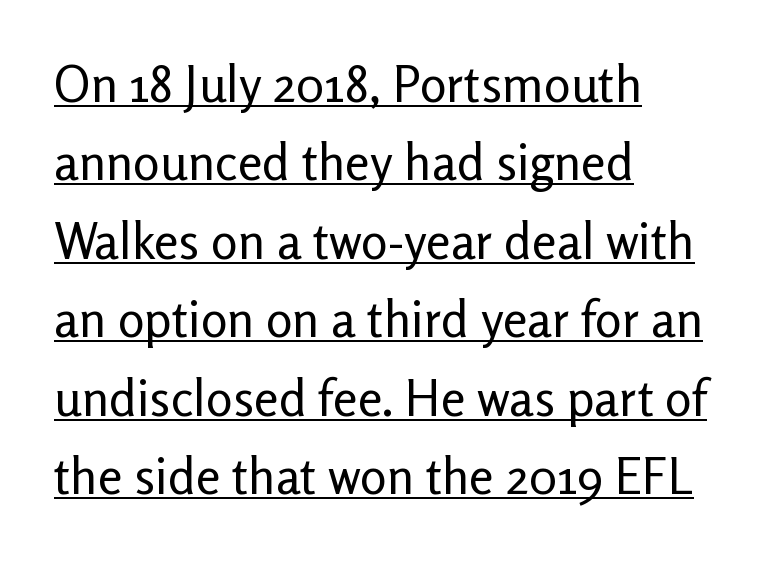
A continuous stroke trails under the words, as in a hyperlink. Students, note that the glyphs here touch the page at normal intervals. Quick note: not italic, upright. Does the leading feel generous? No, just average.
